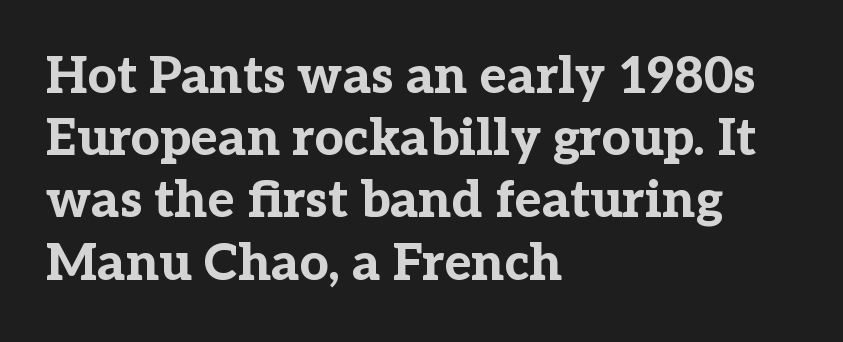
{"serif": "yes", "italic": "no", "bold": "yes", "weight": "bold", "width": "normal", "stroke_contrast": "low", "x_height": "medium", "monospaced": "no", "underline": "no", "align": "left", "line_spacing_ratio": 1.22, "letter_spacing": "normal", "letter_spacing_em": 0.0, "glyph_px": 51}
